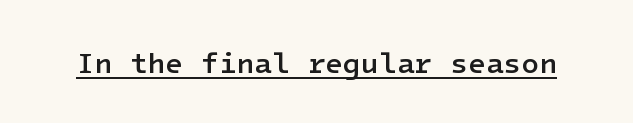
Posture: upright roman. Stroke thickness is moderately raised; the sample reads as semibold. This sample carries an underscore along the baseline area. A typesetter would call this zero additional tracking.
